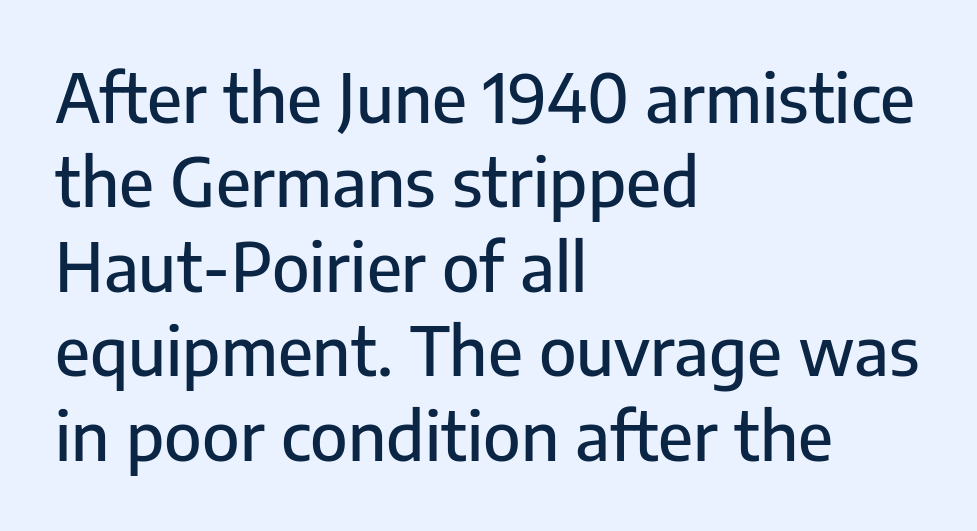
Q: Is the text italic (slanted)? A: No, it is upright.
Q: Is the typeface a serif or a sans-serif typeface? A: Sans-serif.
Q: Is the text underlined? A: No.
Q: How is the paragraph aligned? A: Left-aligned.
Q: Is the spacing between letters normal or unusually wide? A: Normal.
Q: Is the spacing between lines tight, normal or loose? A: Normal.
Q: Width (condensed, normal, or wide)? A: Normal.
Q: Stroke contrast? A: Low.
Q: x-height? A: Medium.
Q: Monospaced? A: No.
